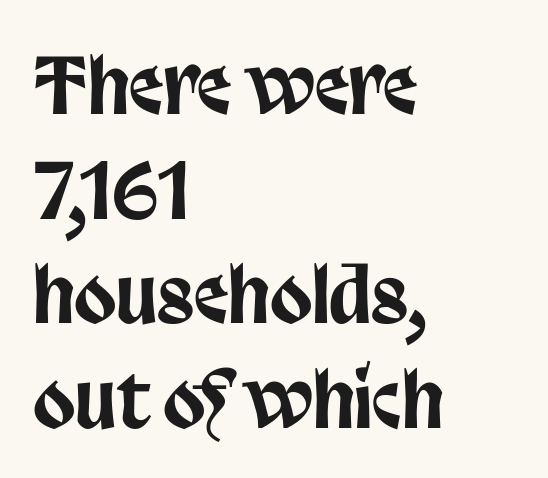
Only glyphs here, with clear space below each row. You can tell it's not italic because the verticals are truly vertical. The designer left line spacing at the default. Does the copy run flush right? No — it runs flush left. Serif or sans? Sans — the stroke terminals are bare.
